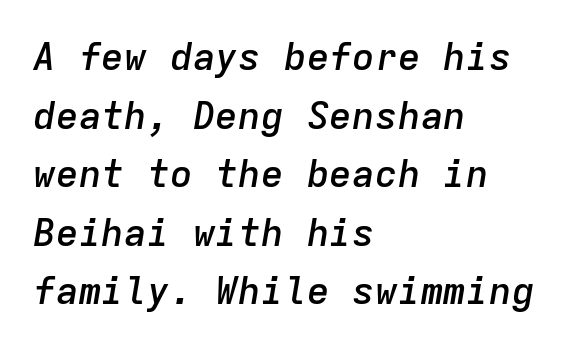
The horizontal fit of the characters is conventional and even. Just letters on the line, the space beneath them empty. A typesetter would call this monospace, since all characters share one set width. Typographic density is moderately raised because the face is semibold. The face used here has a pronounced slope to its letters.
